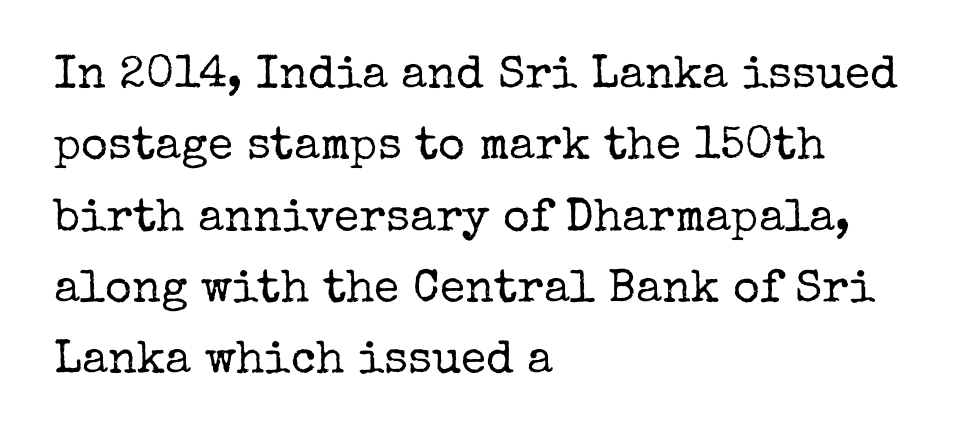
The image shows 46 px regular-weight serif type, upright; set left-aligned, normal line spacing (1.55x), normal letter spacing, not underlined; low stroke contrast and a medium x-height.
